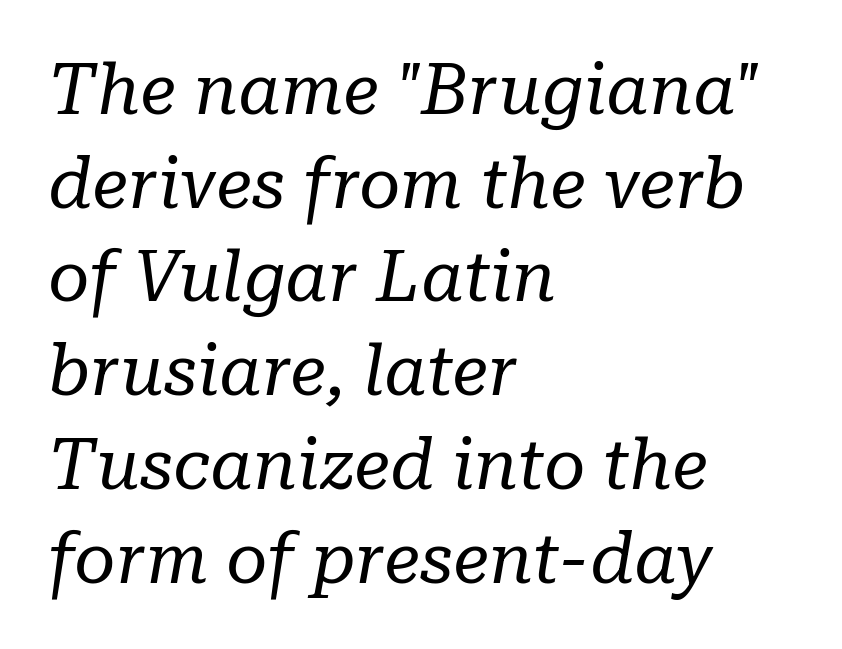
The image shows 71 px regular-weight serif type, italic (leaning right); set left-aligned, normal line spacing (1.32x), normal letter spacing, not underlined; low stroke contrast and a medium x-height.
